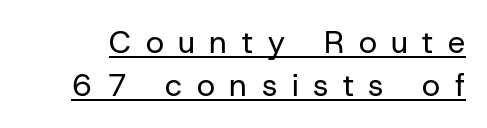
The image shows 31 px regular-weight sans-serif type, upright; set normal line spacing (1.39x), unusually wide letter spacing (+0.47 em), underlined; low stroke contrast and a medium x-height.
